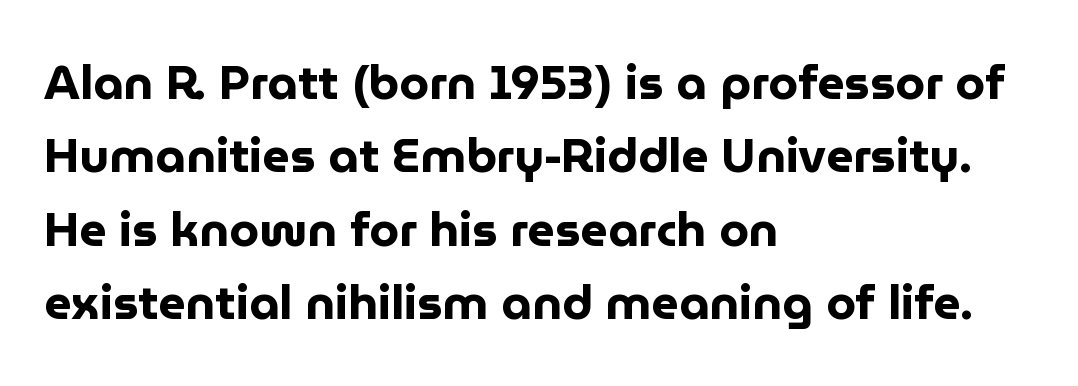
{"serif": "no", "italic": "no", "bold": "yes", "weight": "bold", "width": "normal", "stroke_contrast": "low", "x_height": "medium", "monospaced": "no", "underline": "no", "align": "left", "line_spacing": "normal", "line_spacing_ratio": 1.53, "letter_spacing": "normal", "letter_spacing_em": 0.0, "glyph_px": 48}
